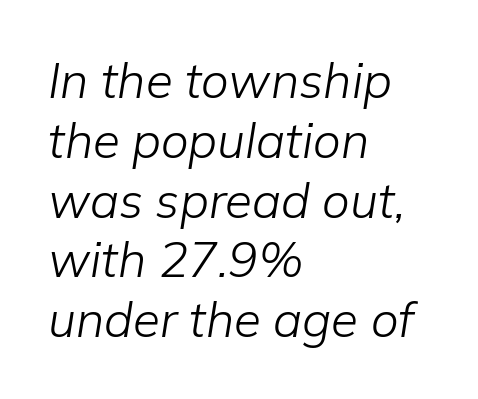
The image shows 49 px light type, italic (leaning right); set left-aligned, line spacing 1.22x, normal letter spacing, not underlined; low stroke contrast and a medium x-height.
